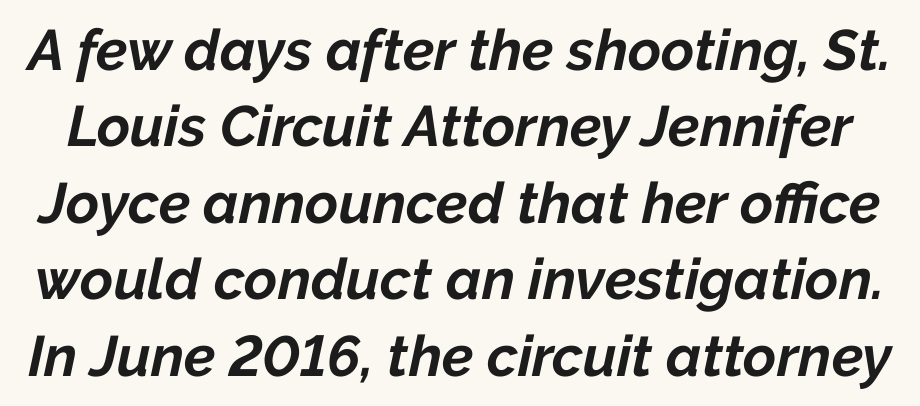
Q: Is the text bold? A: Yes.
Q: Is the text italic (slanted)? A: Yes, it leans right by about 12 degrees.
Q: Is the text underlined? A: No.
Q: Is the spacing between letters normal or unusually wide? A: Normal.
Q: Is the spacing between lines tight, normal or loose? A: Normal.
Q: Width (condensed, normal, or wide)? A: Normal.
Q: Stroke contrast? A: Low.
Q: x-height? A: Medium.
Q: Monospaced? A: No.
